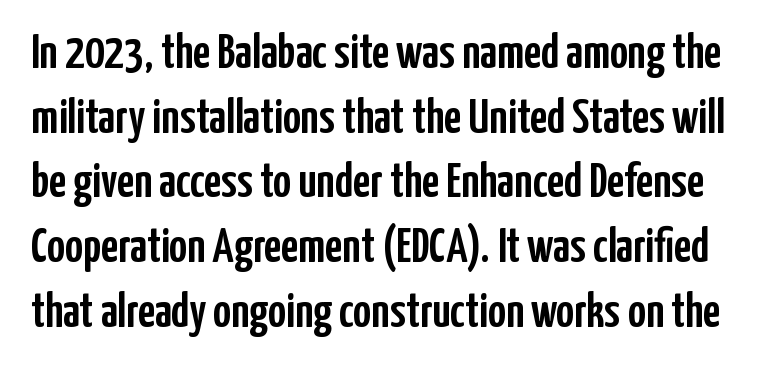
Q: Is the text italic (slanted)? A: No, it is upright.
Q: Is the typeface a serif or a sans-serif typeface? A: Sans-serif.
Q: Is the text underlined? A: No.
Q: Is the spacing between letters normal or unusually wide? A: Normal.
Q: Is the spacing between lines tight, normal or loose? A: Normal.
Q: Width (condensed, normal, or wide)? A: Condensed.
Q: Stroke contrast? A: Low.
Q: x-height? A: Medium.
Q: Monospaced? A: No.
